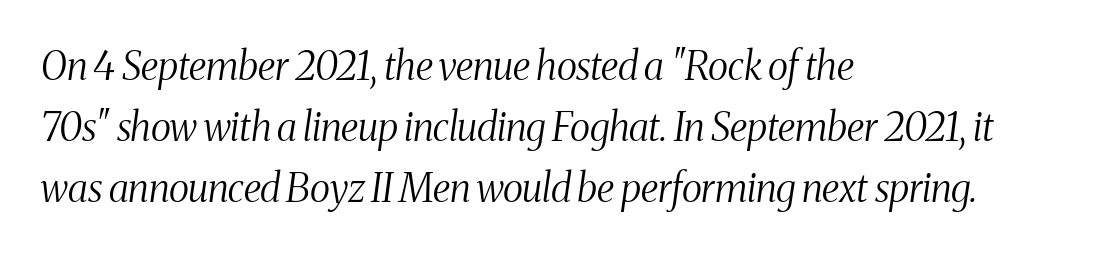
{"serif": "yes", "italic": "yes", "lean": "right", "slant_degrees": 8, "bold": "no", "weight": "light", "width": "condensed", "stroke_contrast": "medium", "x_height": "medium", "monospaced": "no", "underline": "no", "align": "left", "line_spacing": "normal", "line_spacing_ratio": 1.56, "letter_spacing": "normal", "letter_spacing_em": 0.0, "glyph_px": 39}
